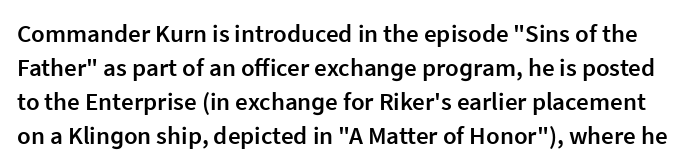
{"italic": "no", "bold": "semi", "underline": "no", "line_spacing": "normal", "line_spacing_ratio": 1.36, "letter_spacing": "normal", "letter_spacing_em": 0.0, "glyph_px": 25}
